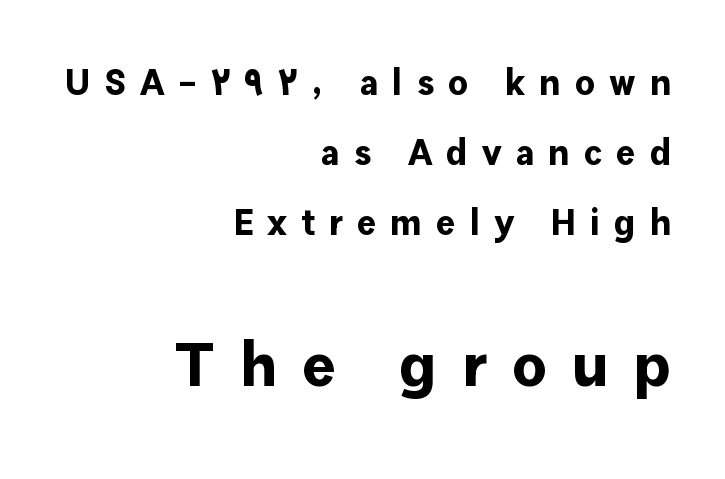
{"serif": "no", "italic": "no", "bold": "yes", "weight": "bold", "width": "normal", "stroke_contrast": "low", "x_height": "medium", "monospaced": "no", "underline": "no", "align": "right", "line_spacing": "loose", "line_spacing_ratio": 1.94, "letter_spacing": "wide", "letter_spacing_em": 0.39, "larger_block": "second", "size_ratio": 1.75, "glyph_px": 63}
